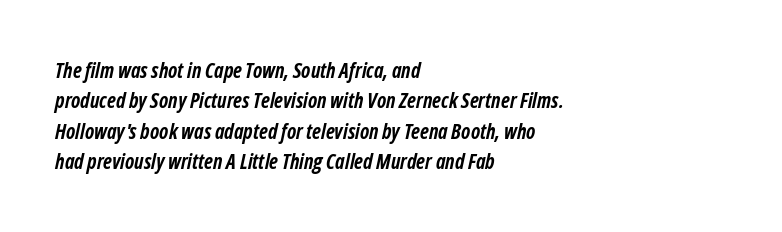
The type is set solid horizontally, with unmodified tracking. Plenty of ink on the page — the face is bold. Plain, unruled lines of type. The line-height multiplier appears to be the usual default. Observe the lean: these are italic letterforms. Layout note: lines flush left.
